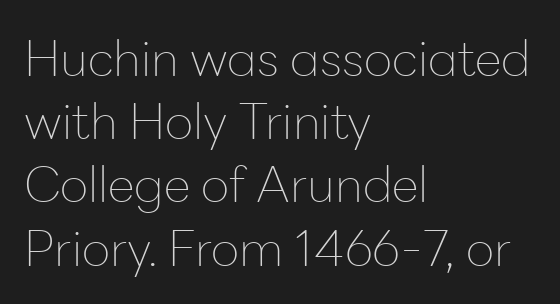
{"serif": "no", "italic": "no", "bold": "no", "weight": "thin", "width": "normal", "stroke_contrast": "low", "x_height": "medium", "monospaced": "no", "underline": "no", "align": "left", "line_spacing": "normal", "line_spacing_ratio": 1.29, "letter_spacing": "normal", "letter_spacing_em": 0.0, "glyph_px": 49}
